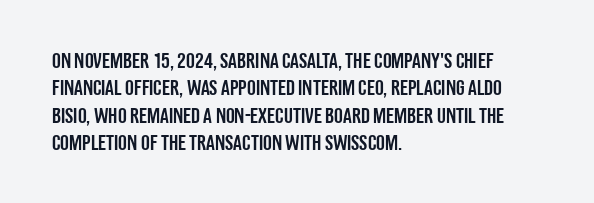
Q: Is the text italic (slanted)? A: No, it is upright.
Q: Is the text underlined? A: No.
Q: How is the paragraph aligned? A: Left-aligned.
Q: Is the spacing between letters normal or unusually wide? A: Normal.
